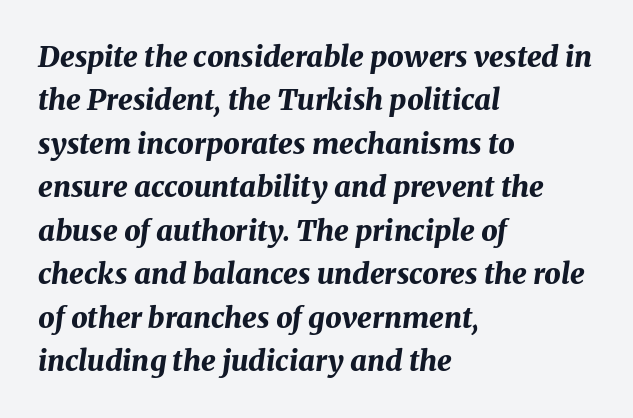
Q: Is the text bold? A: Yes.
Q: Is the text italic (slanted)? A: Yes, it leans right by about 8 degrees.
Q: Is the text underlined? A: No.
Q: How is the paragraph aligned? A: Left-aligned.
Q: Is the spacing between letters normal or unusually wide? A: Normal.
Q: Is the spacing between lines tight, normal or loose? A: Normal.
Q: Width (condensed, normal, or wide)? A: Normal.
Q: Stroke contrast? A: Medium.
Q: x-height? A: Medium.
Q: Monospaced? A: No.
